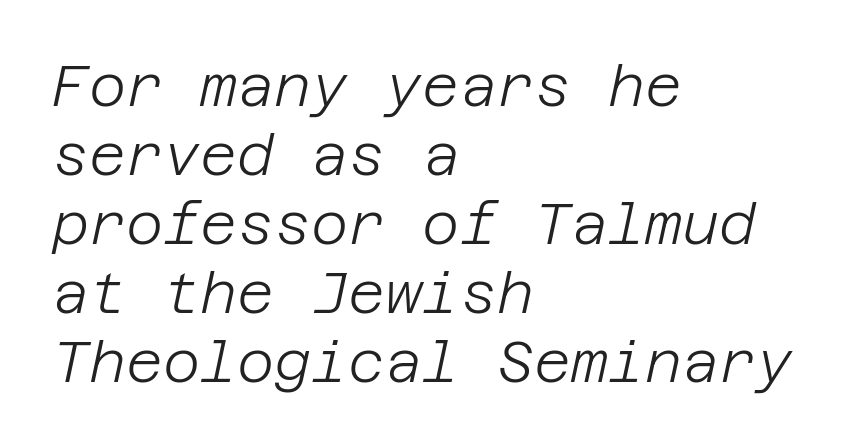
Q: Is the text bold? A: No.
Q: Is the text italic (slanted)? A: Yes, it leans right by about 12 degrees.
Q: Is the text underlined? A: No.
Q: How is the paragraph aligned? A: Left-aligned.
Q: Is the spacing between letters normal or unusually wide? A: Normal.
Q: Width (condensed, normal, or wide)? A: Normal.
Q: Stroke contrast? A: Low.
Q: x-height? A: Large.
